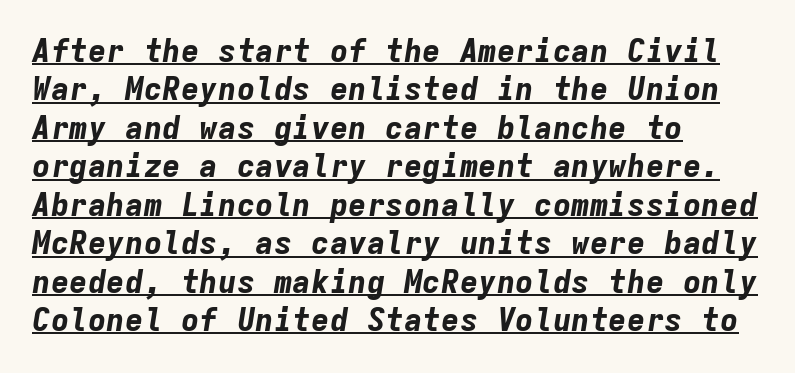
This rendering features underlined lettering. The typesetting leans heavy: a genuine bold. Typeset ragged right — the left edge is the straight one. Every character sits at an angle, as italics do.
